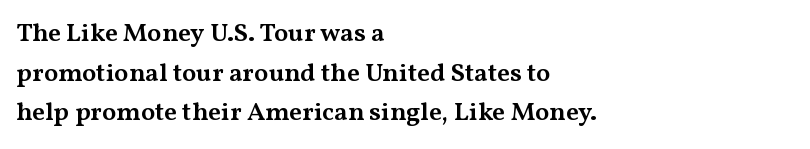
The image shows 26 px text type, upright; set left-aligned, normal line spacing (1.52x), normal letter spacing, not underlined.
